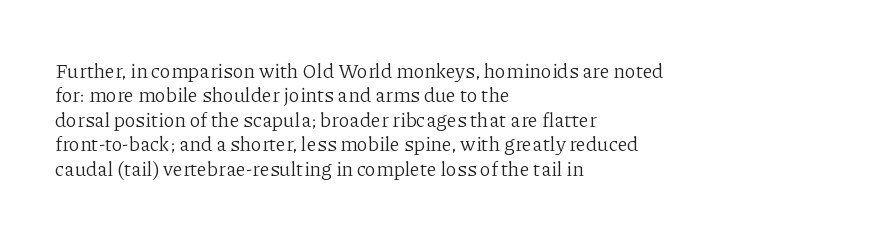
Q: Is the text bold? A: No.
Q: Is the text italic (slanted)? A: No, it is upright.
Q: Is the text underlined? A: No.
Q: How is the paragraph aligned? A: Left-aligned.
Q: Is the spacing between letters normal or unusually wide? A: Normal.
